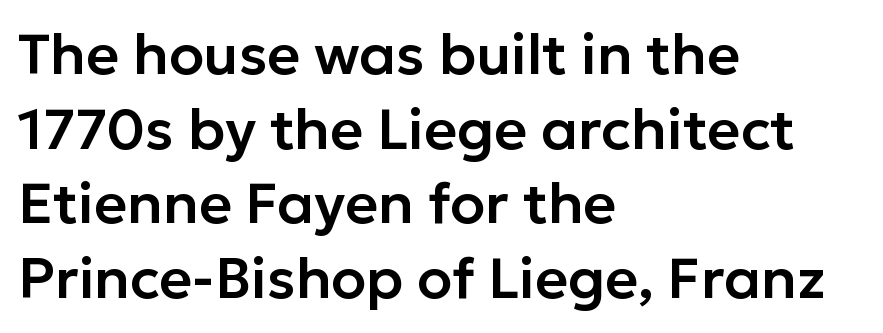
Where is the straight margin? On the left. Just letters on the line, the space beneath them empty. A typesetter would call this proportional, since set widths differ per character. Default kerning and tracking; the words read as compact shapes.
